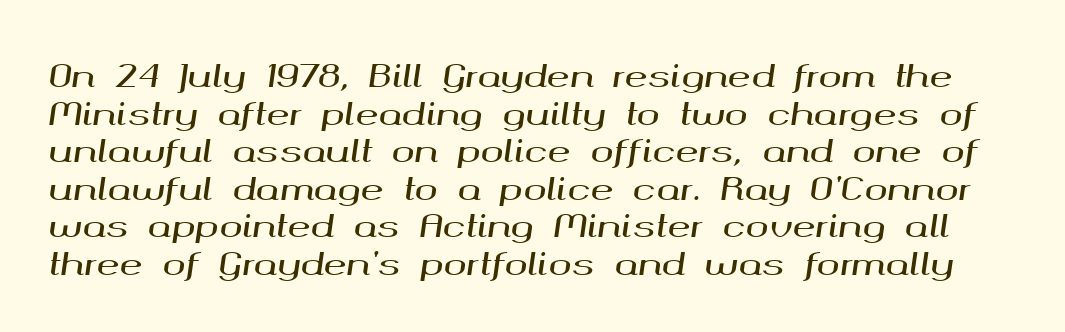
{"italic": "yes", "lean": "right", "slant_degrees": 8, "width": "wide", "stroke_contrast": "medium", "x_height": "medium", "monospaced": "no", "underline": "no", "line_spacing_ratio": 1.21, "letter_spacing": "normal", "letter_spacing_em": 0.0, "glyph_px": 31}
